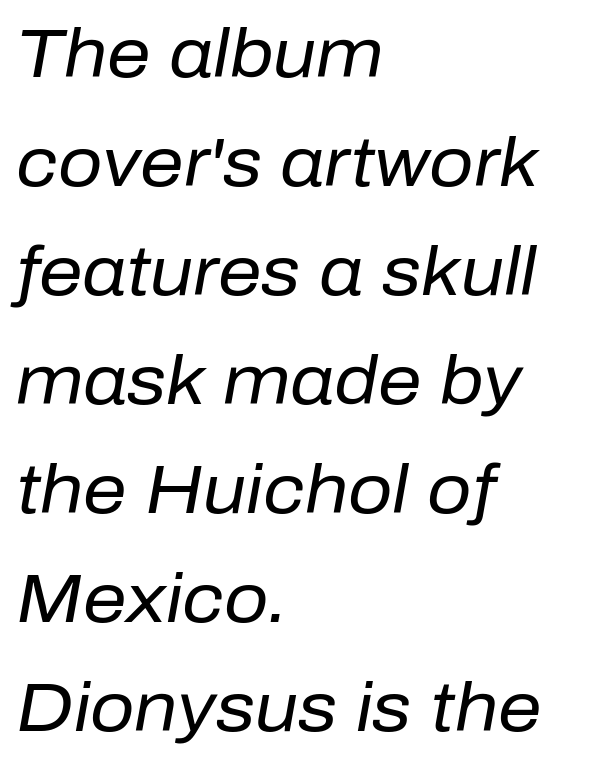
Q: Is the text bold? A: No.
Q: Is the text italic (slanted)? A: Yes, it leans right by about 10 degrees.
Q: Is the text underlined? A: No.
Q: How is the paragraph aligned? A: Left-aligned.
Q: Is the spacing between letters normal or unusually wide? A: Normal.
Q: Is the spacing between lines tight, normal or loose? A: Normal.
Q: Width (condensed, normal, or wide)? A: Normal.
Q: Stroke contrast? A: Low.
Q: x-height? A: Medium.
Q: Monospaced? A: No.
